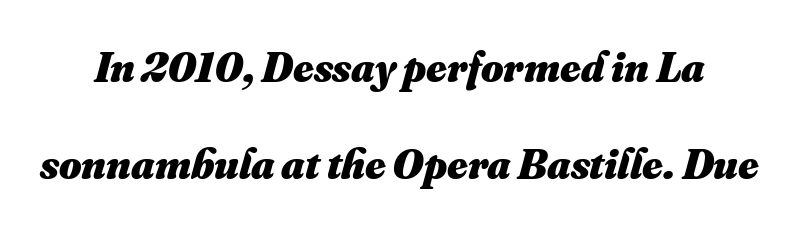
{"bold": "yes", "weight": "heavy", "width": "normal", "stroke_contrast": "medium", "x_height": "small", "monospaced": "no", "underline": "no", "line_spacing": "loose", "line_spacing_ratio": 2.25, "letter_spacing": "normal", "letter_spacing_em": 0.0, "glyph_px": 43}
